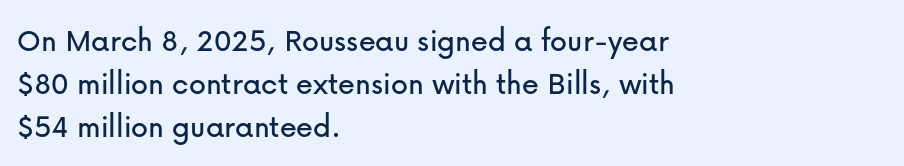
The image shows 34 px sans-serif type, upright; set left-aligned, normal line spacing (1.26x), normal letter spacing, not underlined; low stroke contrast and a medium x-height.
